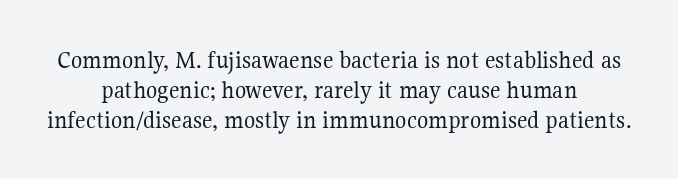
{"italic": "no", "bold": "no", "underline": "no", "line_spacing": "tight", "line_spacing_ratio": 1.15, "letter_spacing": "normal", "letter_spacing_em": 0.0, "glyph_px": 26}
